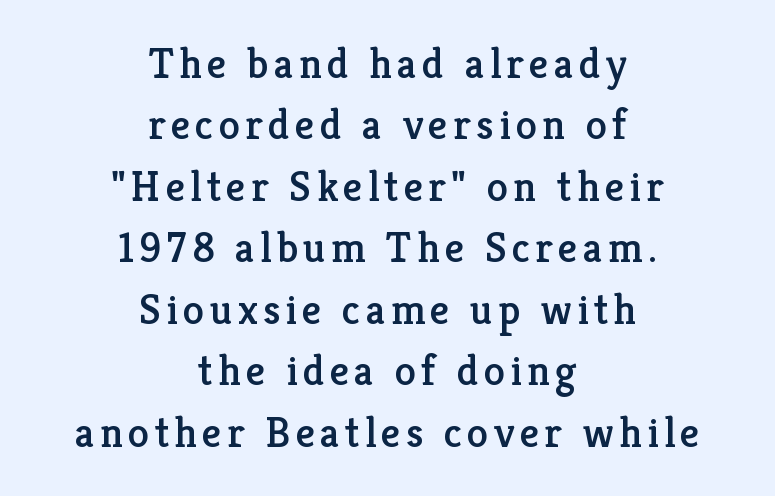
Q: Is the text italic (slanted)? A: No, it is upright.
Q: Is the typeface a serif or a sans-serif typeface? A: Serif.
Q: Is the text underlined? A: No.
Q: How is the paragraph aligned? A: Centered.
Q: Is the spacing between lines tight, normal or loose? A: Normal.
Q: Width (condensed, normal, or wide)? A: Normal.
Q: Stroke contrast? A: Low.
Q: x-height? A: Medium.
Q: Monospaced? A: No.
